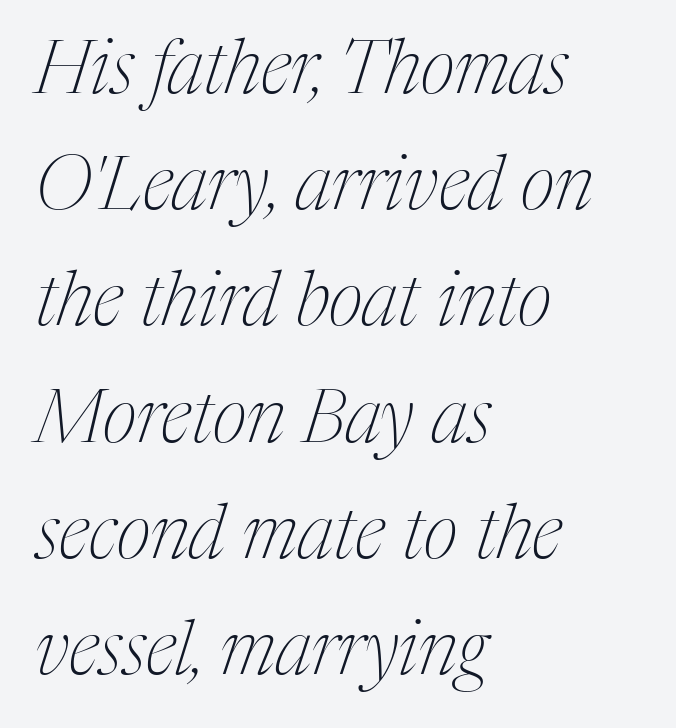
Q: Is the text bold? A: No.
Q: Is the text italic (slanted)? A: Yes, it leans right by about 17 degrees.
Q: Is the typeface a serif or a sans-serif typeface? A: Serif.
Q: Is the text underlined? A: No.
Q: How is the paragraph aligned? A: Left-aligned.
Q: Is the spacing between letters normal or unusually wide? A: Normal.
Q: Is the spacing between lines tight, normal or loose? A: Normal.
Q: Width (condensed, normal, or wide)? A: Condensed.
Q: Stroke contrast? A: Medium.
Q: x-height? A: Medium.
Q: Monospaced? A: No.
